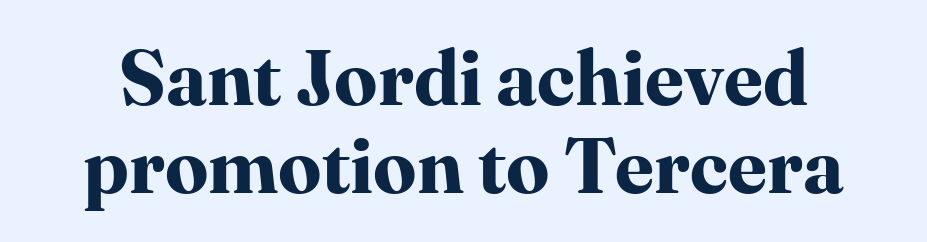
Vertical spacing — tight. The letters advance in unequal steps, a hallmark of proportional type. Compared with typical body copy, the letter spacing here is the same. Look at the stroke-to-counter ratio: heavy, a bold.
